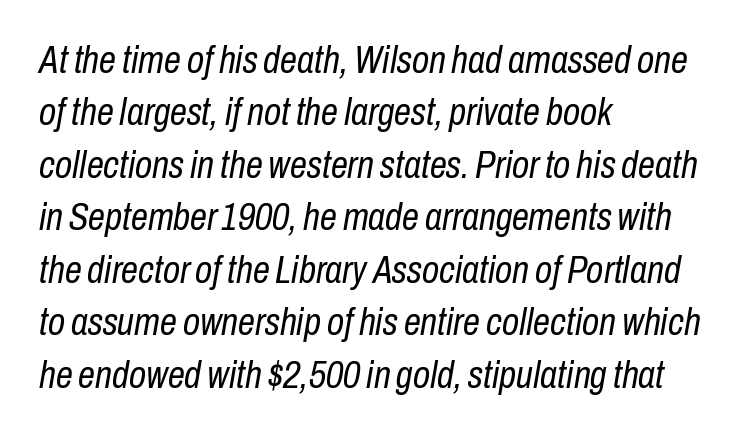
The image shows 38 px regular-weight, condensed type, italic (leaning right); set left-aligned, normal line spacing (1.38x), normal letter spacing, not underlined; low stroke contrast and a medium x-height.
